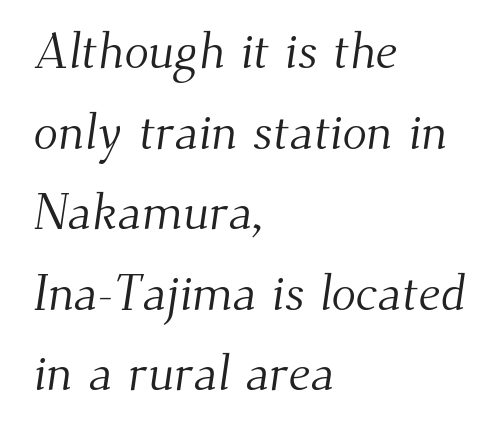
The image shows 51 px light serif type; set left-aligned, normal line spacing (1.58x), normal letter spacing, not underlined; medium stroke contrast and a small x-height.
